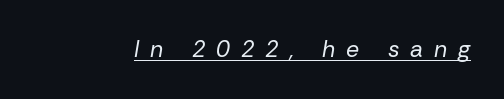
The image shows 23 px text type, italic (leaning right); set unusually wide letter spacing (+0.47 em), underlined.
